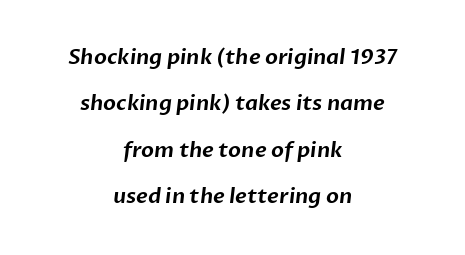
Only glyphs here, with clear space below each row. In terms of leading, this rendering errs on the spacious side. This sample uses plain, unmodified letter spacing. The text block is weighted toward neither margin, spreading evenly from the middle.
